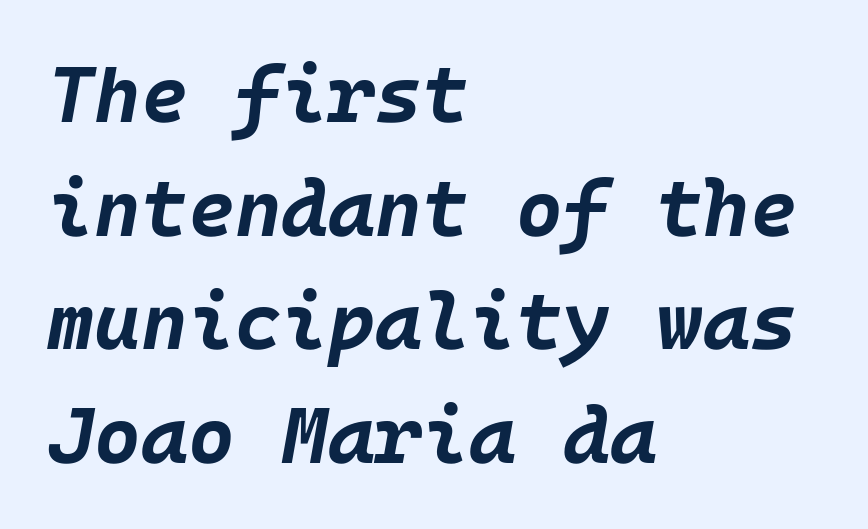
The image shows 80 px bold type, italic (leaning right); set left-aligned, normal line spacing (1.42x), normal letter spacing, not underlined; low stroke contrast and a large x-height.
